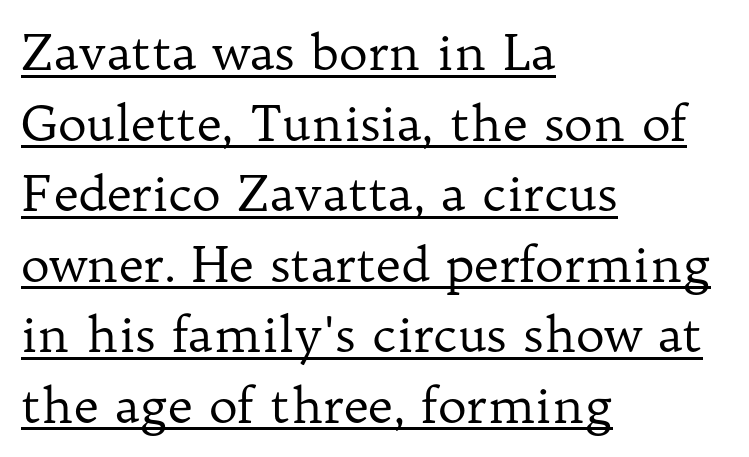
Layout note: lines flush left. Does the lettering tilt? It doesn't — this is upright. Stems here are at most as thick as an everyday book face. The rendered words wear a rule along their underside. A typesetter would label this face a serif. Quick note: interline space is typical.
